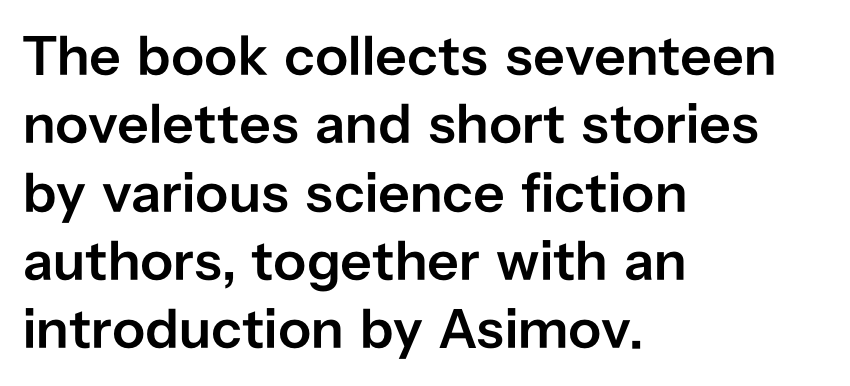
Q: Is the text bold? A: Semi-bold.
Q: Is the text italic (slanted)? A: No, it is upright.
Q: Is the typeface a serif or a sans-serif typeface? A: Sans-serif.
Q: Is the text underlined? A: No.
Q: How is the paragraph aligned? A: Left-aligned.
Q: Is the spacing between letters normal or unusually wide? A: Normal.
Q: Width (condensed, normal, or wide)? A: Normal.
Q: Stroke contrast? A: Low.
Q: x-height? A: Medium.
Q: Monospaced? A: No.
